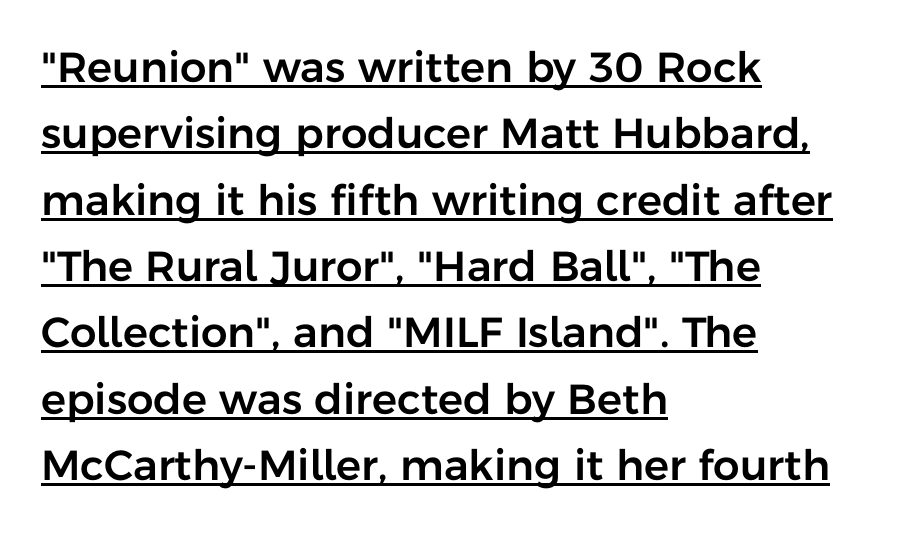
Q: Is the text italic (slanted)? A: No, it is upright.
Q: Is the typeface a serif or a sans-serif typeface? A: Sans-serif.
Q: Is the text underlined? A: Yes.
Q: How is the paragraph aligned? A: Left-aligned.
Q: Is the spacing between letters normal or unusually wide? A: Normal.
Q: Is the spacing between lines tight, normal or loose? A: Normal.
Q: Width (condensed, normal, or wide)? A: Normal.
Q: Stroke contrast? A: Low.
Q: x-height? A: Medium.
Q: Monospaced? A: No.
